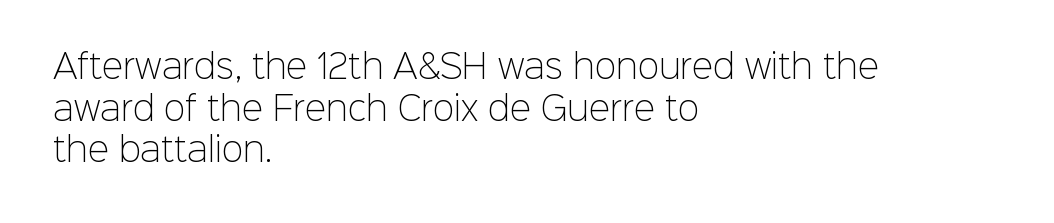
Q: Is the text bold? A: No.
Q: Is the text italic (slanted)? A: No, it is upright.
Q: Is the typeface a serif or a sans-serif typeface? A: Sans-serif.
Q: Is the text underlined? A: No.
Q: How is the paragraph aligned? A: Left-aligned.
Q: Is the spacing between letters normal or unusually wide? A: Normal.
Q: Is the spacing between lines tight, normal or loose? A: Normal.
Q: Width (condensed, normal, or wide)? A: Normal.
Q: Stroke contrast? A: Low.
Q: x-height? A: Medium.
Q: Monospaced? A: No.
